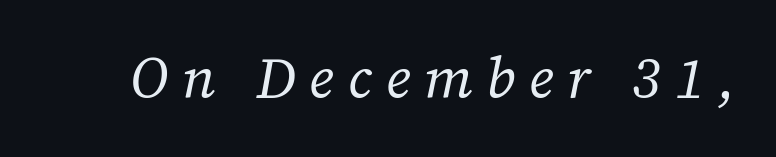
Q: Is the text bold? A: No.
Q: Is the text italic (slanted)? A: Yes, it leans right by about 12 degrees.
Q: Is the typeface a serif or a sans-serif typeface? A: Serif.
Q: Is the text underlined? A: No.
Q: Is the spacing between letters normal or unusually wide? A: Unusually wide.
Q: Width (condensed, normal, or wide)? A: Normal.
Q: Stroke contrast? A: Low.
Q: x-height? A: Medium.
Q: Monospaced? A: No.
